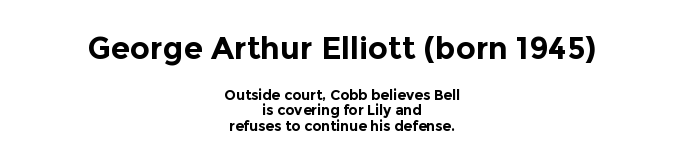
Q: Is the text bold? A: Yes.
Q: Is the text italic (slanted)? A: No, it is upright.
Q: Is the typeface a serif or a sans-serif typeface? A: Sans-serif.
Q: Is the text underlined? A: No.
Q: How is the paragraph aligned? A: Centered.
Q: Is the spacing between letters normal or unusually wide? A: Normal.
Q: Is the spacing between lines tight, normal or loose? A: Tight.
Q: Which block of text is set in a larger size, the first (top) or the second (bottom)? A: The first (top) one.
Q: Width (condensed, normal, or wide)? A: Normal.
Q: x-height? A: Medium.
Q: Monospaced? A: No.
